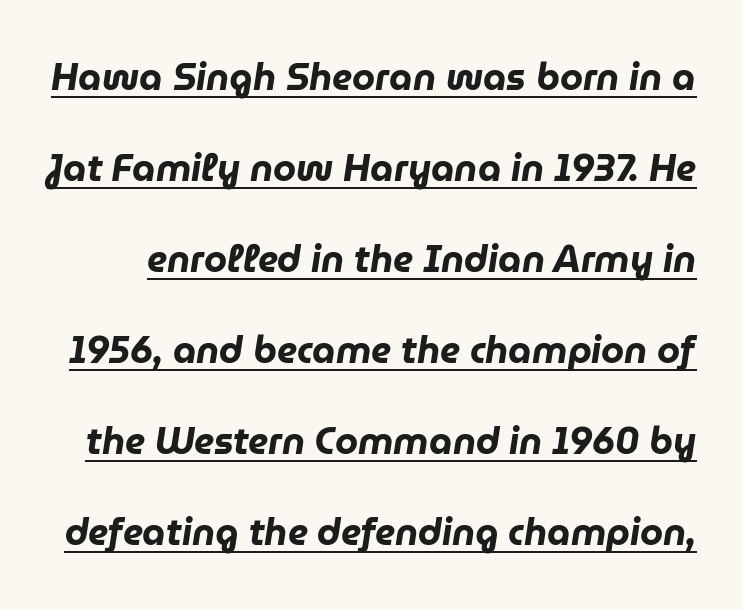
The passage shown leans; its letterforms are oblique. Is there an underline? Yes — a line sits under the letters. The line texture is even and compact thanks to regular tracking. Look at the stroke-to-counter ratio: heavy, a bold.
